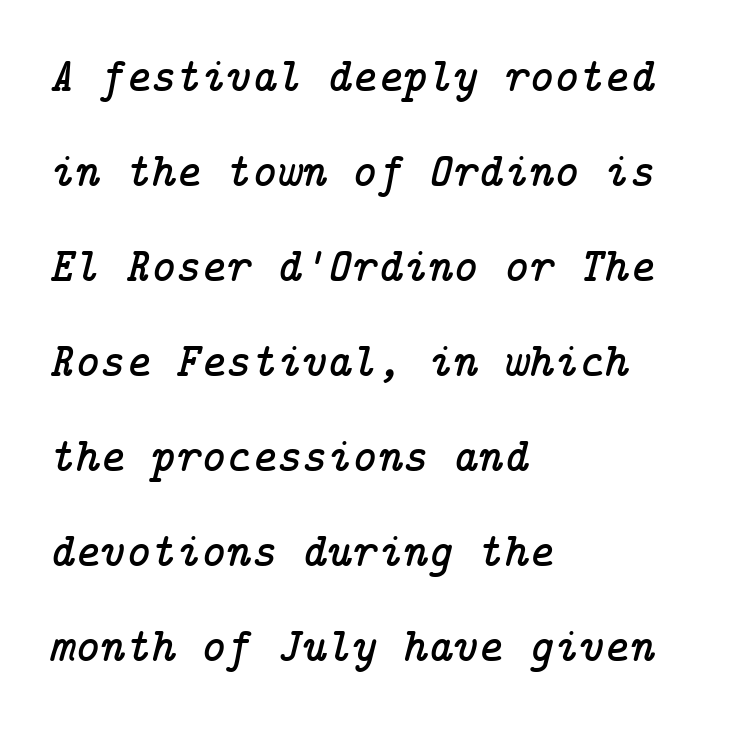
{"serif": "yes", "italic": "yes", "lean": "right", "slant_degrees": 14, "width": "normal", "stroke_contrast": "low", "x_height": "medium", "underline": "no", "align": "left", "line_spacing": "loose", "line_spacing_ratio": 1.98, "letter_spacing": "normal", "letter_spacing_em": 0.0, "glyph_px": 48}
